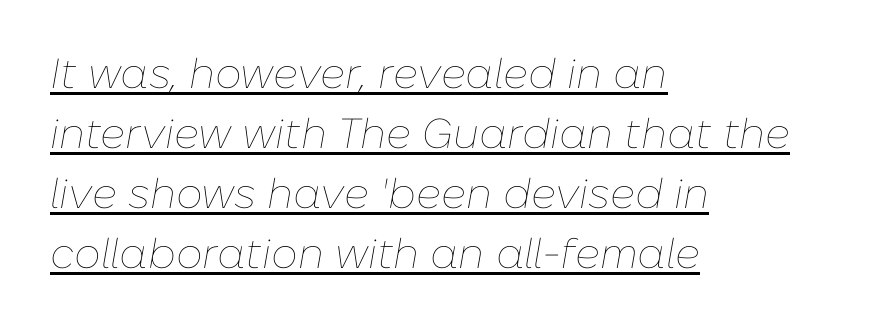
{"italic": "yes", "lean": "right", "slant_degrees": 10, "bold": "no", "weight": "thin", "width": "normal", "stroke_contrast": "low", "x_height": "medium", "monospaced": "no", "underline": "yes", "align": "left", "line_spacing": "normal", "line_spacing_ratio": 1.43, "letter_spacing": "normal", "letter_spacing_em": 0.0, "glyph_px": 42}
